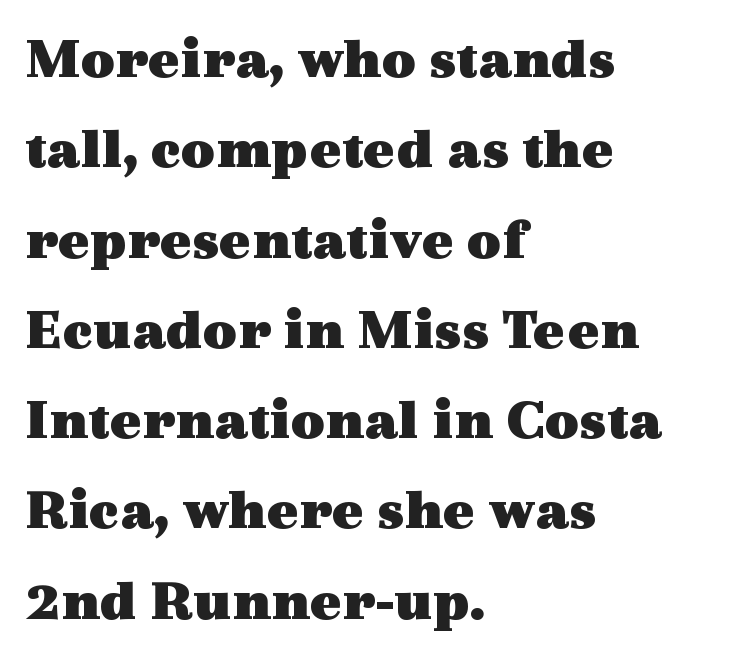
The image shows 59 px heavy, wide serif type, upright; set left-aligned, normal line spacing (1.53x), normal letter spacing, not underlined; a medium x-height.
